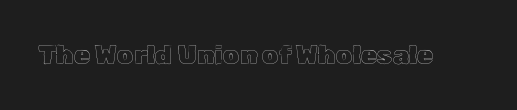
Is there any slant? The stems are plumb. Descenders are the only things crossing below the line. The line texture is even and compact thanks to regular tracking.
